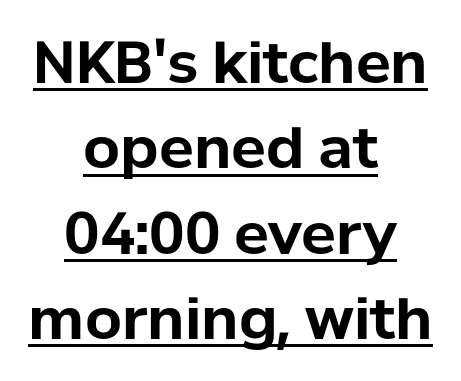
Evenly set lines give the paragraph a standard silhouette. Beneath each row of characters lies a ruled line. Its strokes are broad and dark, the hallmark of bold type. The rendering uses natural spacing where letterforms have individual widths. The line texture is even and compact thanks to regular tracking. Each line is balanced around a shared central axis.
